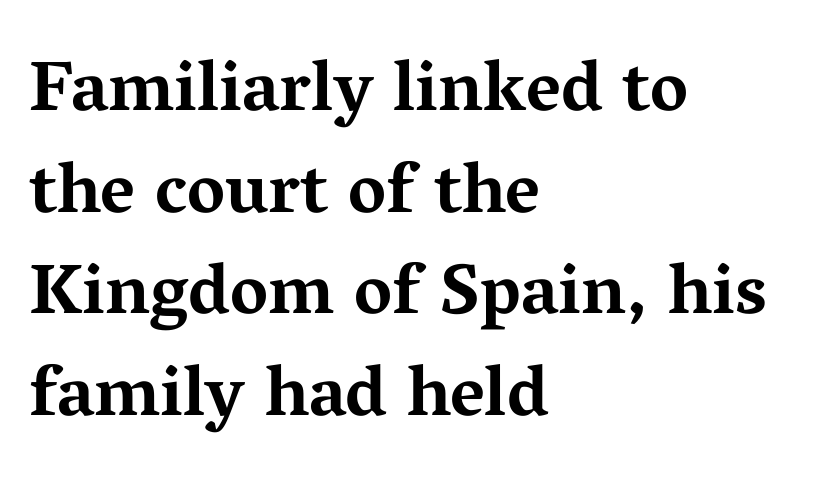
The image shows 71 px bold, wide serif type, upright; set left-aligned, normal line spacing (1.43x), normal letter spacing, not underlined; medium stroke contrast and a medium x-height.
